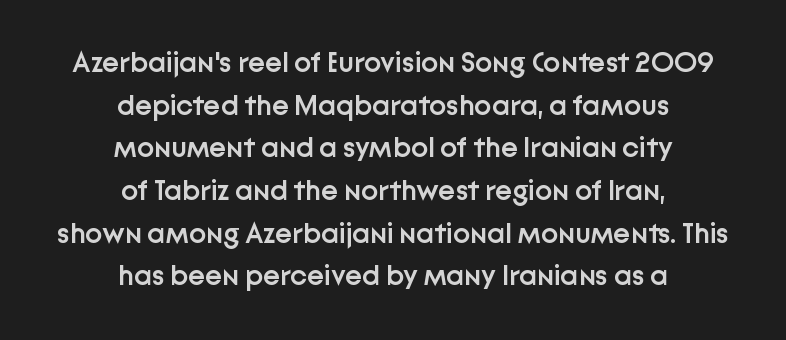
Q: Is the text bold? A: Semi-bold.
Q: Is the text italic (slanted)? A: No, it is upright.
Q: Is the typeface a serif or a sans-serif typeface? A: Sans-serif.
Q: Is the text underlined? A: No.
Q: How is the paragraph aligned? A: Centered.
Q: Is the spacing between letters normal or unusually wide? A: Normal.
Q: Is the spacing between lines tight, normal or loose? A: Normal.
Q: Width (condensed, normal, or wide)? A: Normal.
Q: Stroke contrast? A: Low.
Q: x-height? A: Medium.
Q: Monospaced? A: No.
